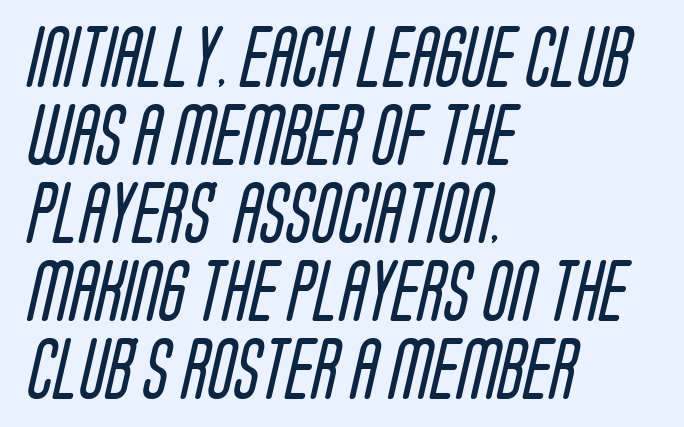
Successive baselines arrive at the customary interval. Note the varied advance widths — an 'i' is clearly narrower than an 'm'. One-word summary of the alignment: left. Serif or sans? Sans — the stroke terminals are bare. Has an underline been added? It has not. Counters stay open thanks to moderate or lighter strokes.
